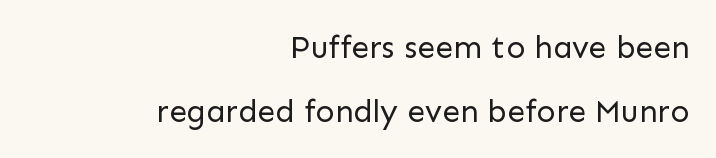
The image shows 32 px regular-weight sans-serif type, upright; set right-aligned, loose line spacing (1.99x), normal letter spacing, not underlined; low stroke contrast and a medium x-height.
